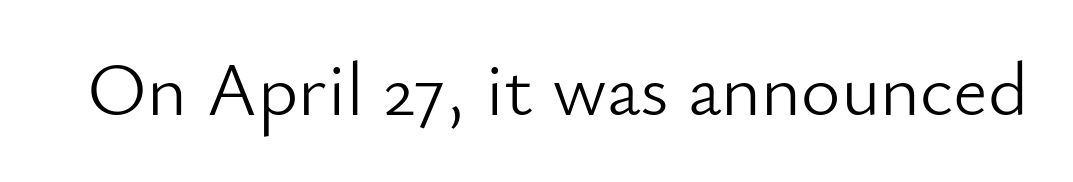
{"serif": "no", "italic": "no", "bold": "no", "weight": "light", "width": "normal", "stroke_contrast": "low", "x_height": "small", "monospaced": "no", "underline": "no", "letter_spacing": "normal", "letter_spacing_em": 0.0, "glyph_px": 76}
